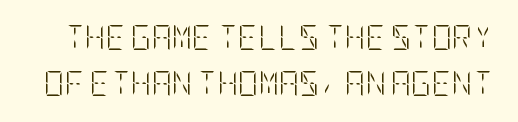
These lines keep a tight, regular rhythm from letter to letter. Beneath every word, the page is bare. The typesetting does not lean heavy: it is not bold. The specimen reads as upright at a glance.
